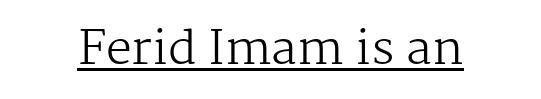
Type style note: has serifs. The weight tops out at a normal text grade. The specimen reads as upright at a glance. Emphasis is given by a line drawn under the lettering.
